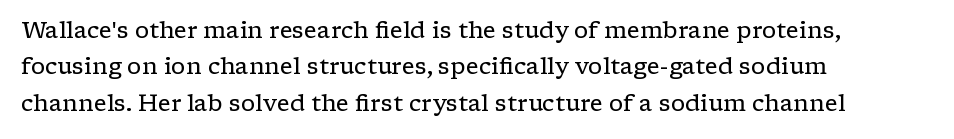
The image shows 23 px text type, upright; set left-aligned, normal line spacing (1.58x), normal letter spacing, not underlined.
